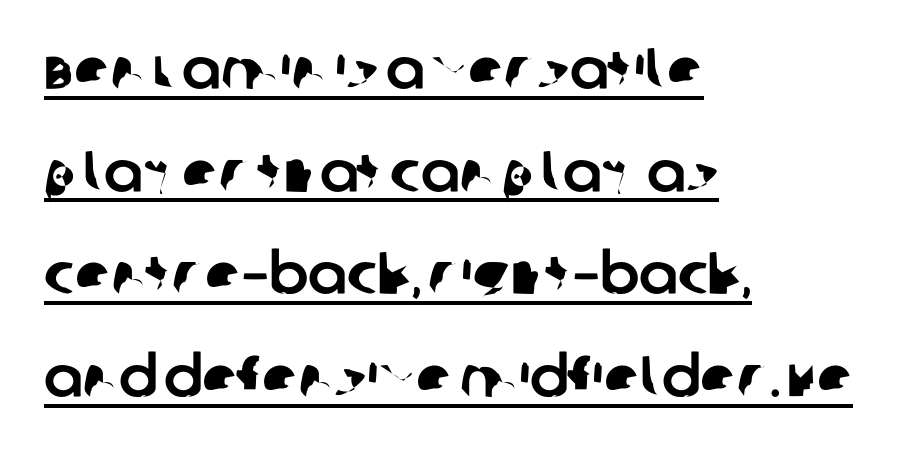
The image shows 58 px sans-serif type; set left-aligned, line spacing 1.77x, normal letter spacing, underlined; low stroke contrast and a large x-height.
